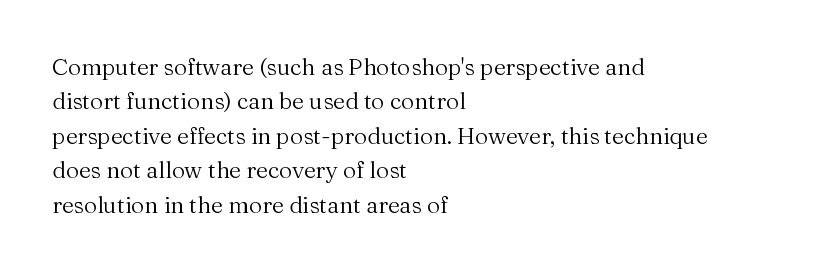
{"italic": "no", "bold": "no", "underline": "no", "align": "left", "line_spacing": "normal", "line_spacing_ratio": 1.5, "letter_spacing": "normal", "letter_spacing_em": 0.0, "glyph_px": 23}
